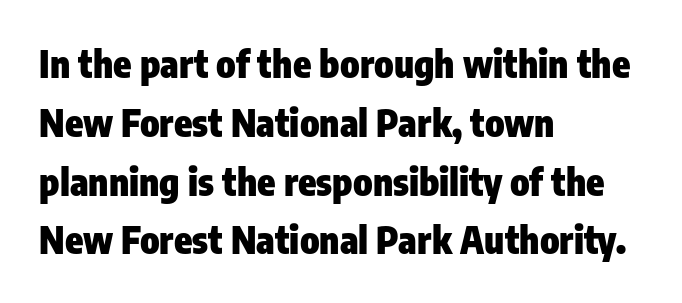
The image shows 37 px heavy, condensed sans-serif type, upright; set left-aligned, normal line spacing (1.59x), normal letter spacing, not underlined; low stroke contrast and a medium x-height.
